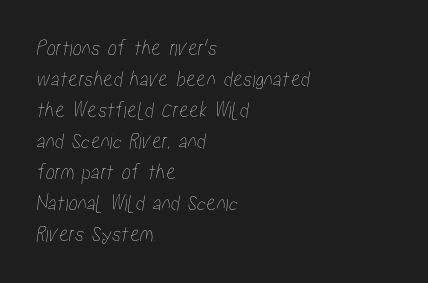
Q: Is the text underlined? A: No.
Q: How is the paragraph aligned? A: Left-aligned.
Q: Is the spacing between letters normal or unusually wide? A: Normal.
Q: Is the spacing between lines tight, normal or loose? A: Normal.
